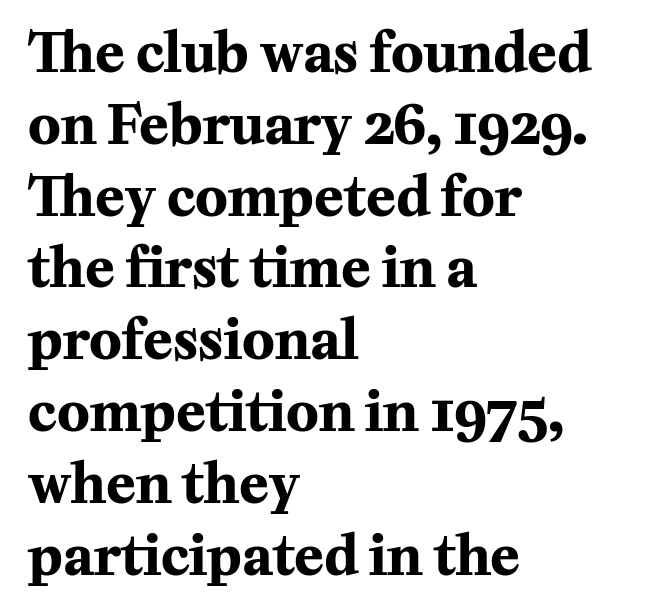
Q: Is the text bold? A: Yes.
Q: Is the text italic (slanted)? A: No, it is upright.
Q: Is the typeface a serif or a sans-serif typeface? A: Serif.
Q: Is the text underlined? A: No.
Q: How is the paragraph aligned? A: Left-aligned.
Q: Is the spacing between letters normal or unusually wide? A: Normal.
Q: Is the spacing between lines tight, normal or loose? A: Normal.
Q: Width (condensed, normal, or wide)? A: Normal.
Q: Stroke contrast? A: Medium.
Q: x-height? A: Medium.
Q: Monospaced? A: No.
